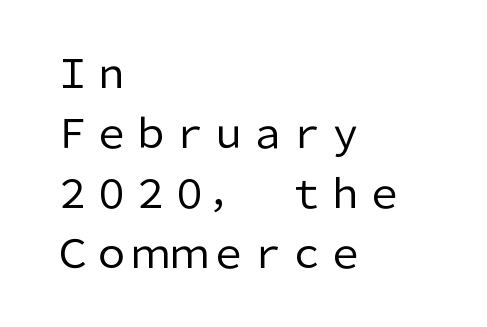
Q: Is the text bold? A: No.
Q: Is the text italic (slanted)? A: No, it is upright.
Q: Is the typeface a serif or a sans-serif typeface? A: Sans-serif.
Q: Is the text underlined? A: No.
Q: How is the paragraph aligned? A: Left-aligned.
Q: Is the spacing between letters normal or unusually wide? A: Normal.
Q: Is the spacing between lines tight, normal or loose? A: Normal.
Q: Width (condensed, normal, or wide)? A: Normal.
Q: Stroke contrast? A: Low.
Q: x-height? A: Medium.
Q: Monospaced? A: No.
